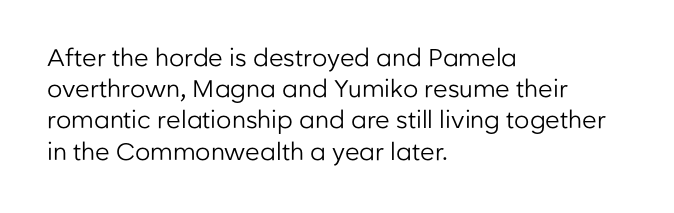
The ragged edge is on the right, which tells us the setting is flush left. The passage shown is not underscored anywhere. These lines were composed using upright roman letters. This sample uses plain, unmodified letter spacing. Reading down the column, the eye jumps a familiar distance to each next line.
